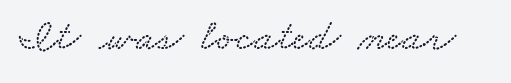
The image shows 44 px wide type; set normal letter spacing, not underlined; low stroke contrast and a small x-height.
